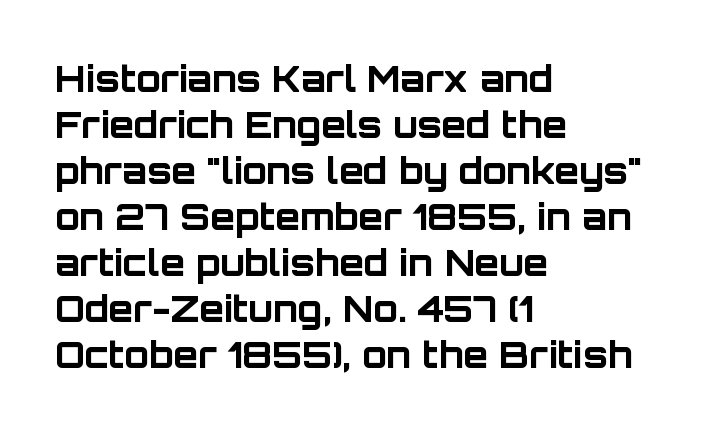
The image shows 36 px bold sans-serif type, upright; set left-aligned, normal line spacing (1.28x), normal letter spacing, not underlined; low stroke contrast and a large x-height.
